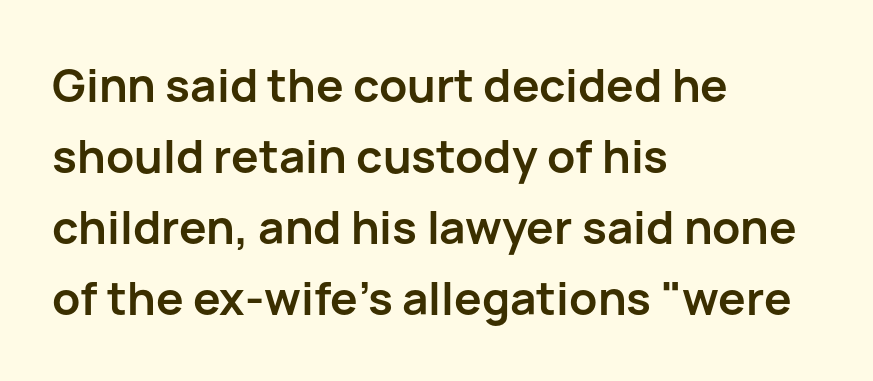
Notice how descenders clear the ascenders below comfortably — that's standard leading. These words are printed bold, with thick strokes throughout. Which margin do the lines hug? The left one — the right edge is uneven. Font category for this specimen: sans-serif. Look at the tracking — it's just the regular setting, nothing added.
